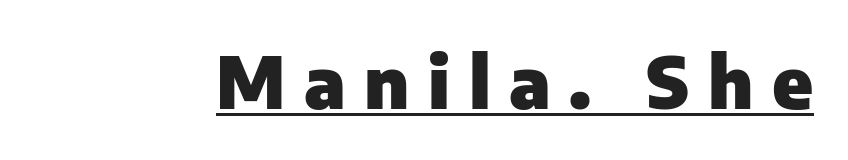
Every character sits straight up, as roman type does. Observe the absence of serifs on each vertical stroke in this sample. These lines have a slow, spaced-out rhythm from letter to letter. The letters are bold, with thick, heavy strokes. This sample carries an underscore along the baseline area. Each letter keeps its own natural width here, so spacing adapts to shape.
